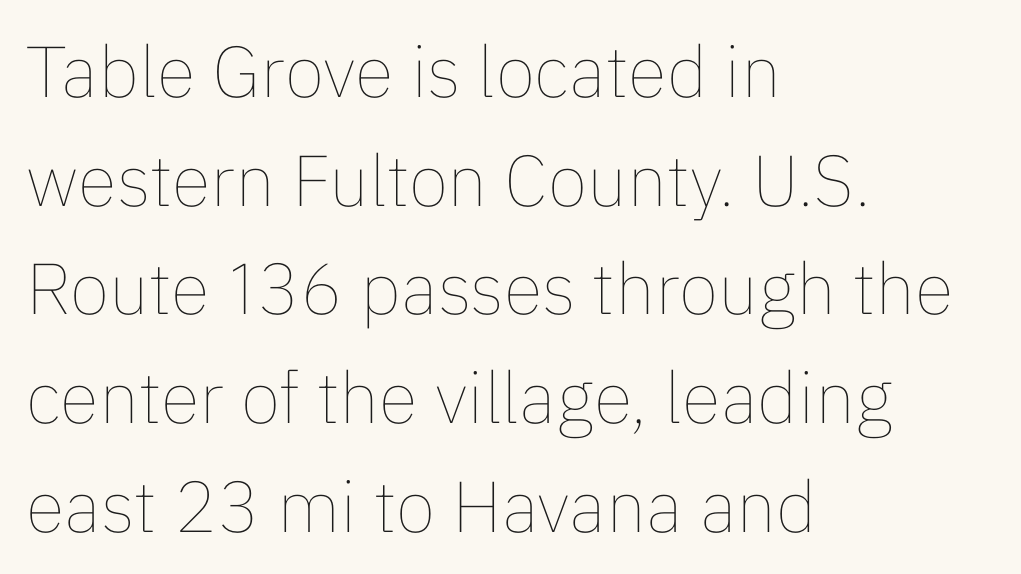
The image shows 72 px thin type, upright; set left-aligned, normal line spacing (1.51x), normal letter spacing, not underlined; low stroke contrast and a medium x-height.
